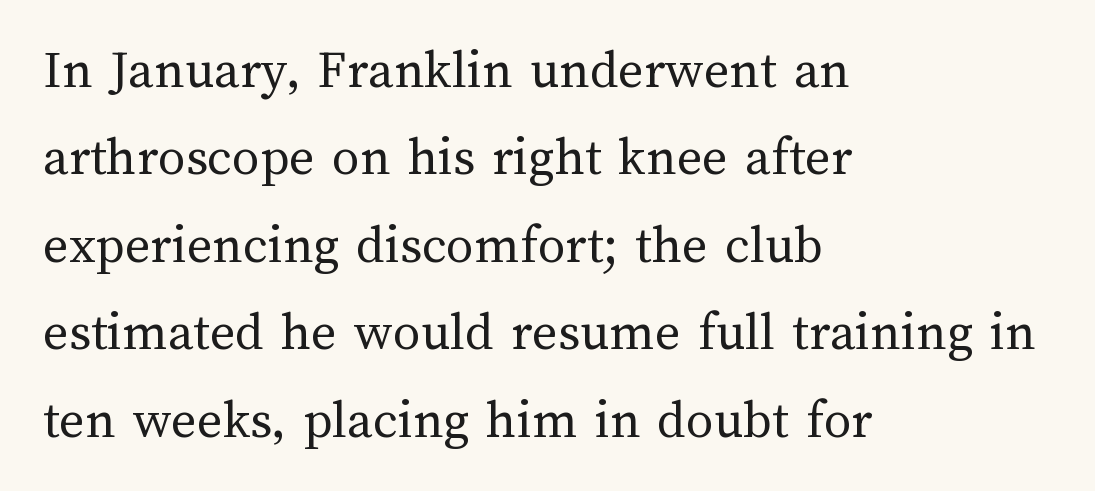
Q: Is the text bold? A: No.
Q: Is the text italic (slanted)? A: No, it is upright.
Q: Is the text underlined? A: No.
Q: How is the paragraph aligned? A: Left-aligned.
Q: Is the spacing between letters normal or unusually wide? A: Normal.
Q: Is the spacing between lines tight, normal or loose? A: Normal.
Q: Width (condensed, normal, or wide)? A: Normal.
Q: Stroke contrast? A: Medium.
Q: x-height? A: Medium.
Q: Monospaced? A: No.
